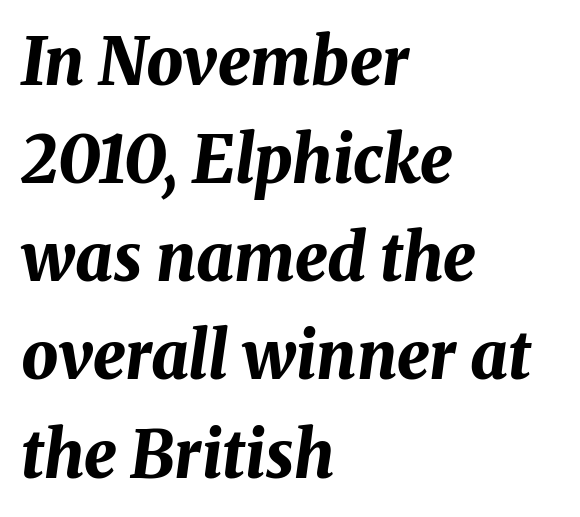
Q: Is the text bold? A: Yes.
Q: Is the text italic (slanted)? A: Yes, it leans right by about 8 degrees.
Q: Is the text underlined? A: No.
Q: How is the paragraph aligned? A: Left-aligned.
Q: Is the spacing between letters normal or unusually wide? A: Normal.
Q: Is the spacing between lines tight, normal or loose? A: Normal.
Q: Width (condensed, normal, or wide)? A: Normal.
Q: Stroke contrast? A: Medium.
Q: x-height? A: Medium.
Q: Monospaced? A: No.
